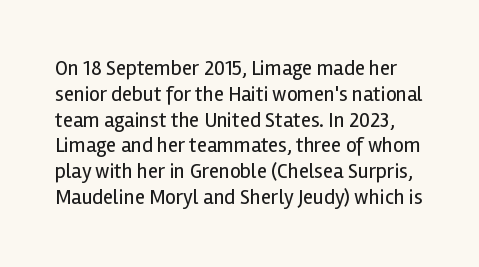
{"italic": "no", "bold": "no", "underline": "no", "line_spacing_ratio": 1.23, "letter_spacing": "normal", "letter_spacing_em": 0.0, "glyph_px": 21}
